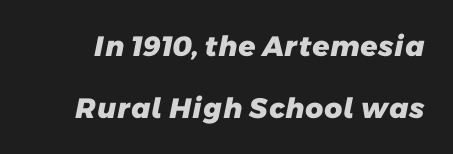
Note the varied advance widths — an 'i' is clearly narrower than an 'm'. Look at the tracking — it's just the regular setting, nothing added. A typesetter would call this leading open, well beyond the default. Descenders hang freely into open space. Unlike a traditional serif, this face leaves its strokes unadorned. These lines carry a lot of weight — the face is fully bold.
